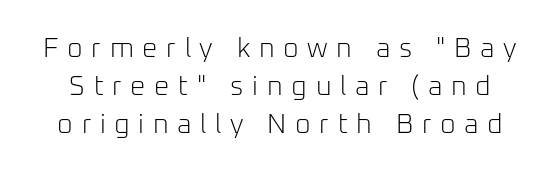
{"italic": "no", "bold": "no", "underline": "no", "line_spacing": "normal", "line_spacing_ratio": 1.4, "letter_spacing": "wide", "letter_spacing_em": 0.32, "glyph_px": 27}
